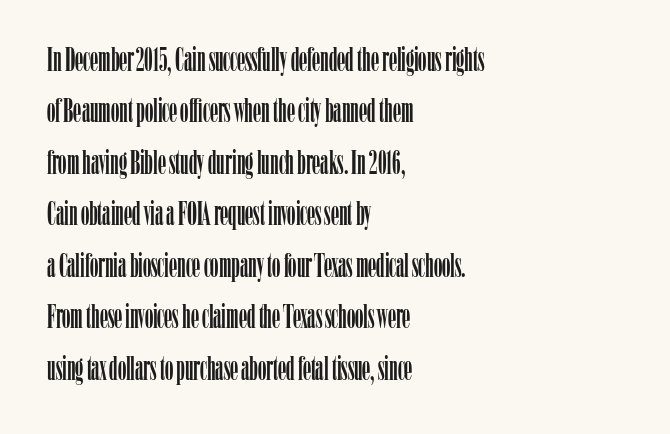
{"serif": "yes", "italic": "no", "width": "condensed", "stroke_contrast": "low", "x_height": "medium", "monospaced": "no", "underline": "no", "align": "left", "line_spacing": "normal", "line_spacing_ratio": 1.56, "letter_spacing": "normal", "letter_spacing_em": 0.0, "glyph_px": 33}
